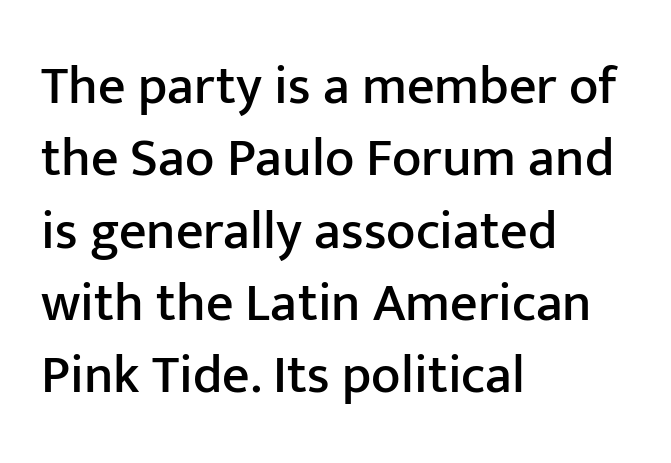
The rag falls on the right side of this text block. Words float on clear page, feet unadorned. Observe the ordinary spacing: letters are neighbours, not strangers. Interline gaps are of average width in this sample. The text was rendered using a sans face with plain stroke endings.
